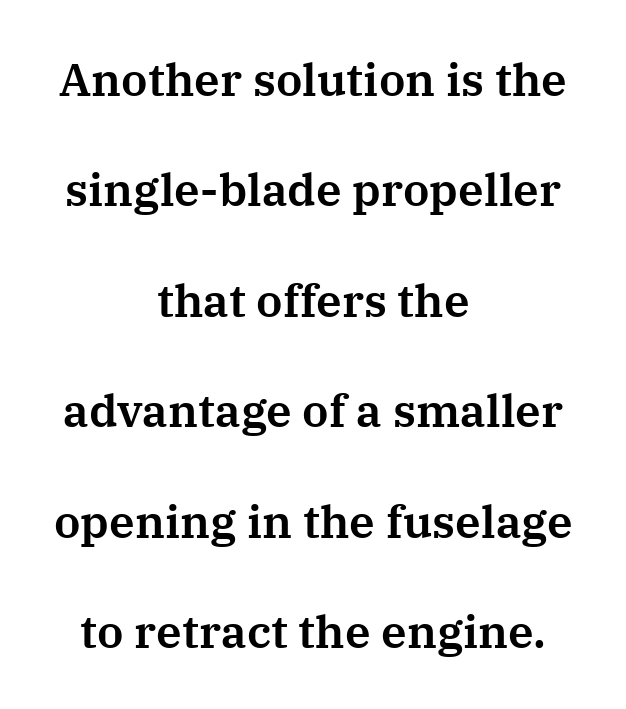
The image shows 46 px serif type, upright; set centered, loose line spacing (2.4x), normal letter spacing, not underlined; medium stroke contrast and a medium x-height.
